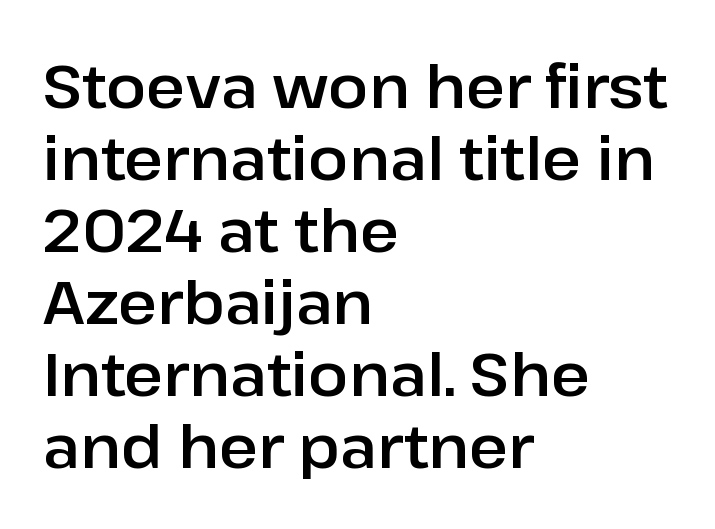
The image shows 60 px sans-serif type, upright; set left-aligned, line spacing 1.2x, normal letter spacing, not underlined; low stroke contrast and a medium x-height.
